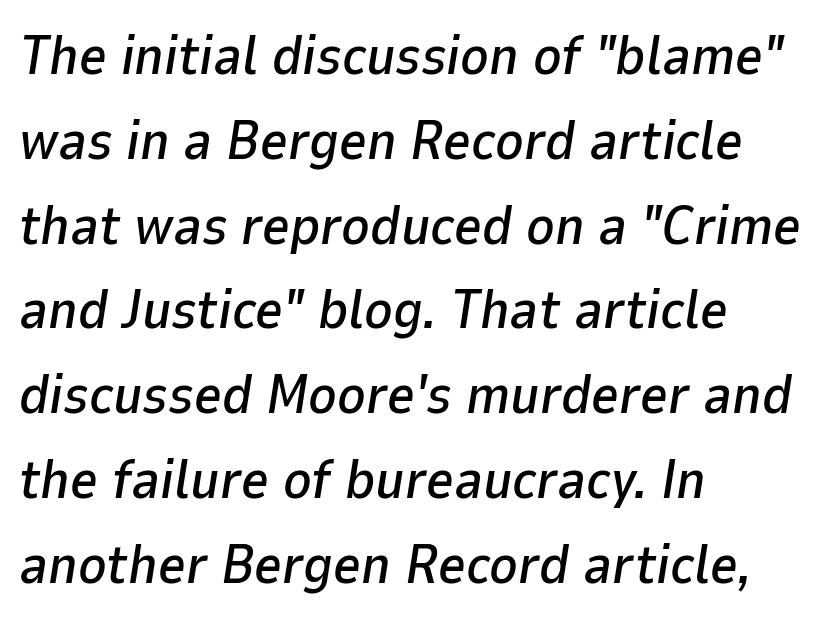
Q: Is the text italic (slanted)? A: Yes, it leans right by about 9 degrees.
Q: Is the text underlined? A: No.
Q: How is the paragraph aligned? A: Left-aligned.
Q: Is the spacing between letters normal or unusually wide? A: Normal.
Q: Is the spacing between lines tight, normal or loose? A: Normal.
Q: Width (condensed, normal, or wide)? A: Normal.
Q: Stroke contrast? A: Low.
Q: x-height? A: Medium.
Q: Monospaced? A: No.
